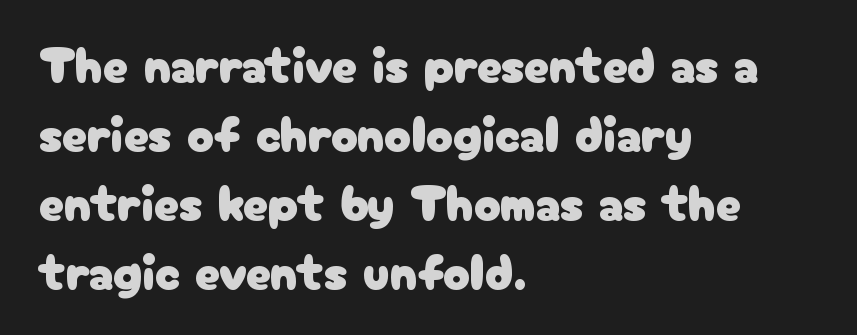
The image shows 50 px sans-serif type, upright; set left-aligned, normal line spacing (1.38x), normal letter spacing, not underlined; low stroke contrast and a medium x-height.
